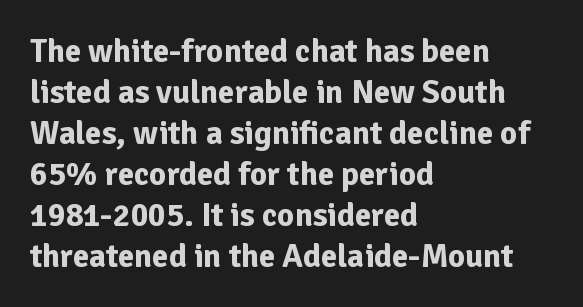
{"serif": "no", "italic": "no", "bold": "yes", "weight": "bold", "width": "normal", "stroke_contrast": "low", "x_height": "medium", "monospaced": "no", "underline": "no", "align": "left", "line_spacing_ratio": 1.24, "letter_spacing": "normal", "letter_spacing_em": 0.0, "glyph_px": 33}
